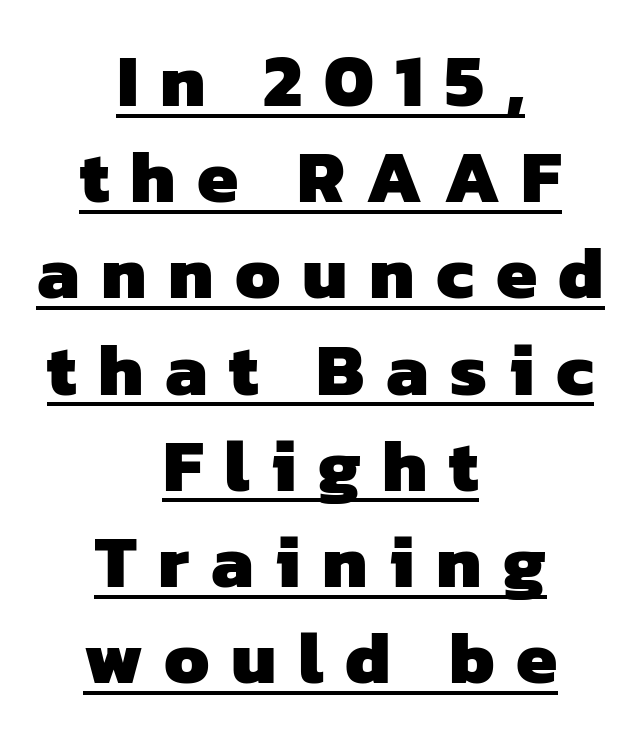
Q: Is the text bold? A: Yes.
Q: Is the typeface a serif or a sans-serif typeface? A: Sans-serif.
Q: Is the text underlined? A: Yes.
Q: How is the paragraph aligned? A: Centered.
Q: Is the spacing between letters normal or unusually wide? A: Unusually wide.
Q: Is the spacing between lines tight, normal or loose? A: Normal.
Q: Width (condensed, normal, or wide)? A: Normal.
Q: Stroke contrast? A: Low.
Q: x-height? A: Medium.
Q: Monospaced? A: No.
